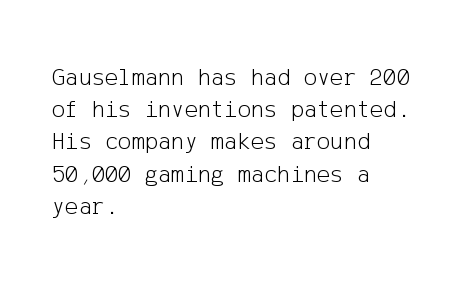
Q: Is the text bold? A: No.
Q: Is the text italic (slanted)? A: No, it is upright.
Q: Is the text underlined? A: No.
Q: How is the paragraph aligned? A: Left-aligned.
Q: Is the spacing between letters normal or unusually wide? A: Normal.
Q: Is the spacing between lines tight, normal or loose? A: Normal.
